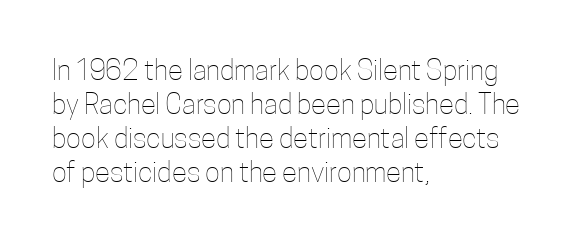
Looks like regular typesetting: each glyph gets only the width it needs. Words appear dense and cohesive because spacing is normal. Stroke thickness stays within the range of a standard reading face or lighter. If you drew a ruler down the left edge, every line would touch it. The words here are not underlined. It's the straight-up-and-down kind of type.
